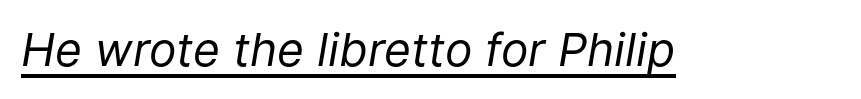
The image shows 46 px regular-weight type, italic (leaning right); set normal letter spacing, underlined; low stroke contrast and a medium x-height.
